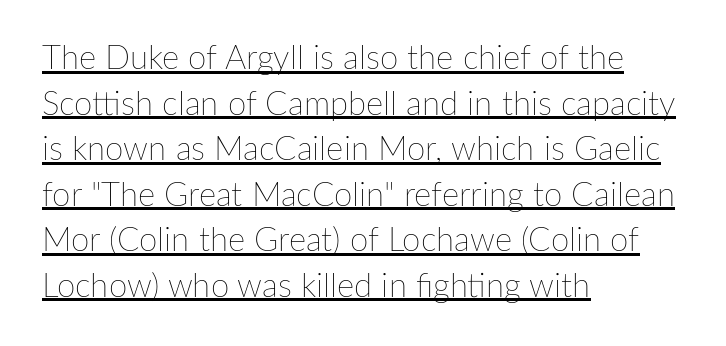
Q: Is the text bold? A: No.
Q: Is the text italic (slanted)? A: No, it is upright.
Q: Is the text underlined? A: Yes.
Q: How is the paragraph aligned? A: Left-aligned.
Q: Is the spacing between letters normal or unusually wide? A: Normal.
Q: Is the spacing between lines tight, normal or loose? A: Normal.
Q: Width (condensed, normal, or wide)? A: Normal.
Q: Stroke contrast? A: Low.
Q: x-height? A: Medium.
Q: Monospaced? A: No.
